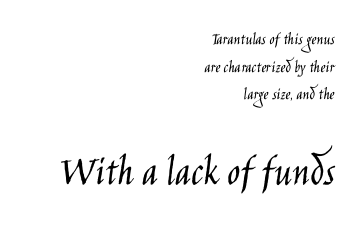
Q: Is the text bold? A: No.
Q: Is the text italic (slanted)? A: Yes.
Q: Is the typeface a serif or a sans-serif typeface? A: Sans-serif.
Q: Is the text underlined? A: No.
Q: How is the paragraph aligned? A: Right-aligned.
Q: Is the spacing between letters normal or unusually wide? A: Normal.
Q: Is the spacing between lines tight, normal or loose? A: Normal.
Q: Which block of text is set in a larger size, the first (top) or the second (bottom)? A: The second (bottom) one.
Q: Width (condensed, normal, or wide)? A: Condensed.
Q: Stroke contrast? A: Low.
Q: x-height? A: Large.
Q: Monospaced? A: No.
